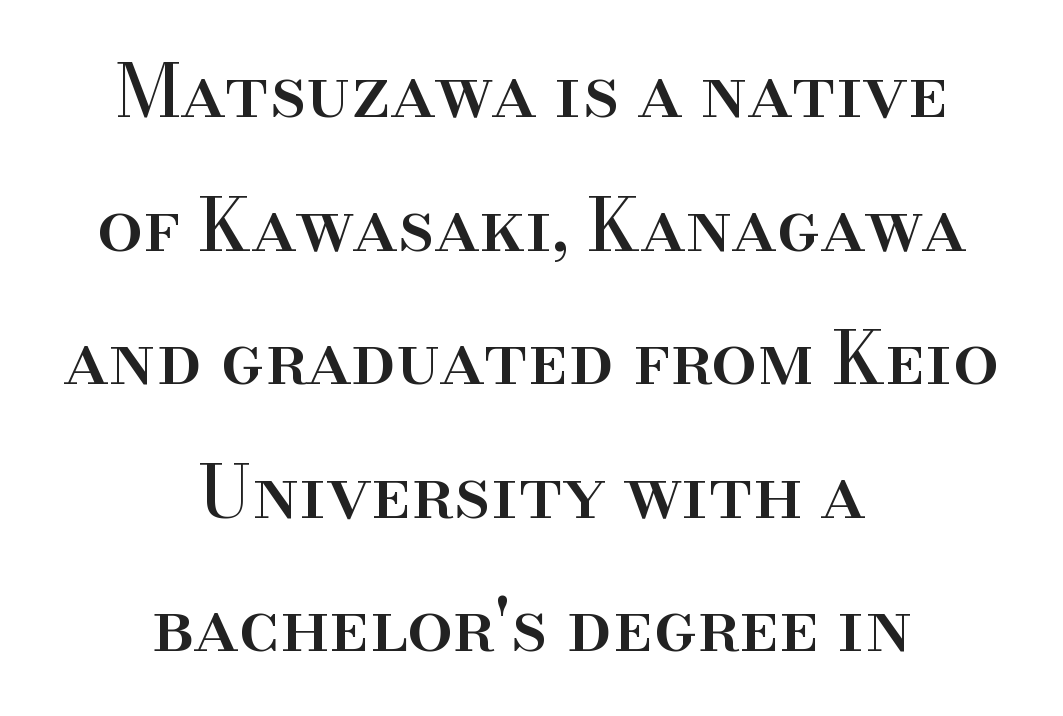
Just letters on the line, the space beneath them empty. Neither beginnings nor endings align; midpoints do. How are the letters spaced? Ordinarily, with no added tracking. Is this a fixed-width face? No — the glyphs have proportional, varying widths. The typography opts for an upright posture over an oblique one. Is this a sans? No — the strokes have serifs.
